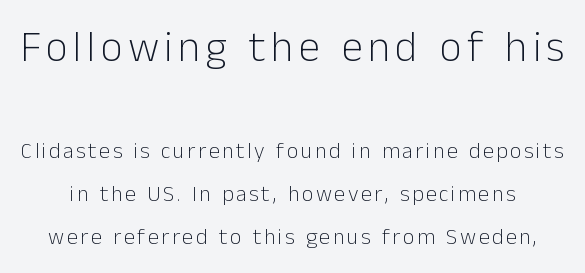
{"serif": "no", "italic": "no", "bold": "no", "weight": "light", "width": "normal", "stroke_contrast": "low", "x_height": "medium", "monospaced": "no", "underline": "no", "line_spacing": "loose", "line_spacing_ratio": 1.95, "larger_block": "first", "size_ratio": 1.95, "glyph_px": 43}
